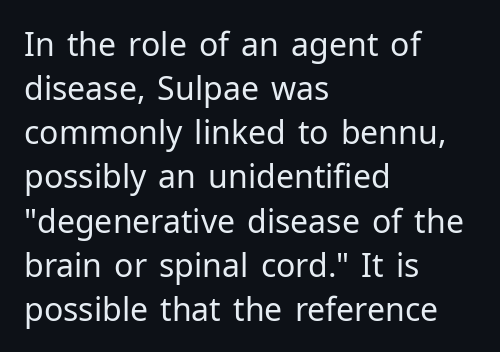
Q: Is the text bold? A: No.
Q: Is the text italic (slanted)? A: No, it is upright.
Q: Is the typeface a serif or a sans-serif typeface? A: Sans-serif.
Q: Is the text underlined? A: No.
Q: How is the paragraph aligned? A: Left-aligned.
Q: Is the spacing between letters normal or unusually wide? A: Normal.
Q: Is the spacing between lines tight, normal or loose? A: Normal.
Q: Width (condensed, normal, or wide)? A: Normal.
Q: Stroke contrast? A: Low.
Q: x-height? A: Medium.
Q: Monospaced? A: No.
